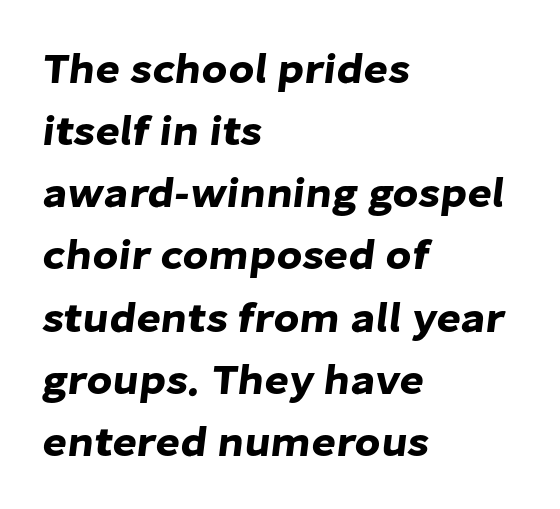
Descenders hang freely into open space. The line-height multiplier appears to be the usual default. These lines are rendered in a variable-pitch font. The font family rendered here belongs to the sans-serif group. Spacing between characters is what you'd get straight out of the box. The typesetter chose a ragged-right arrangement here.
